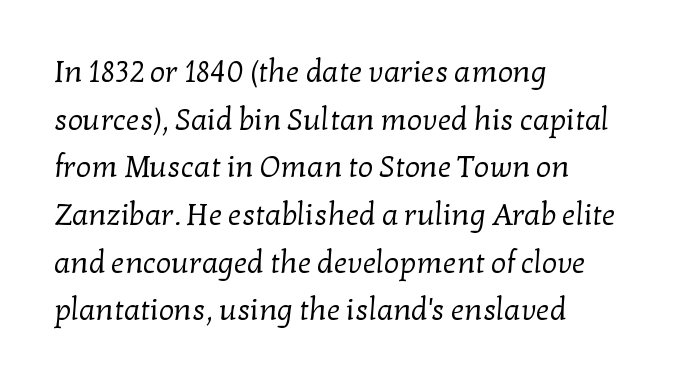
The image shows 30 px regular-weight serif type; set left-aligned, normal line spacing (1.59x), normal letter spacing, not underlined; low stroke contrast and a medium x-height.
